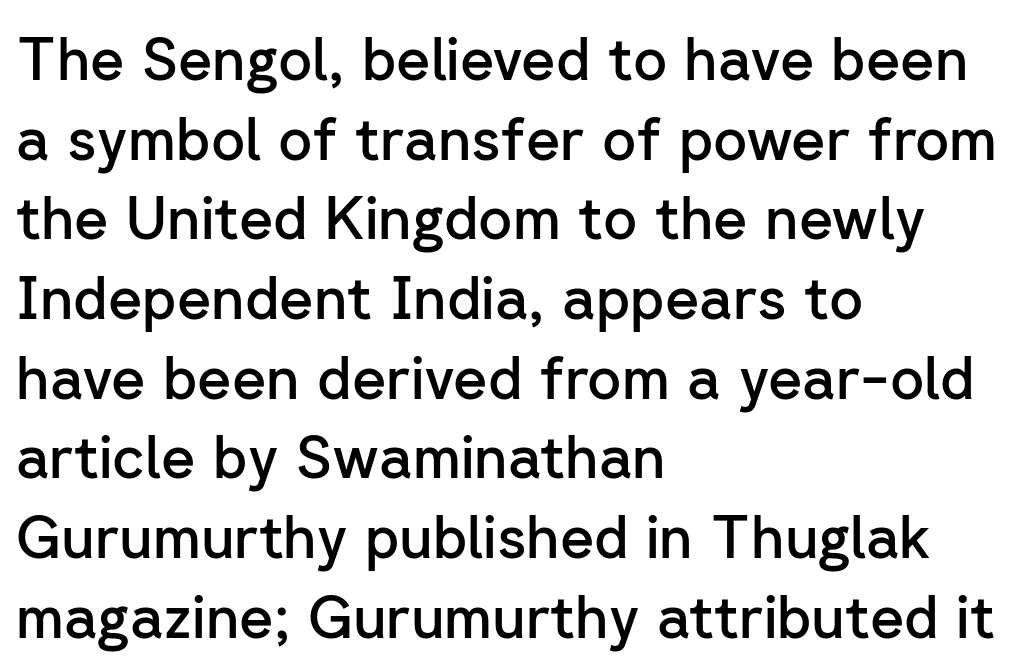
Q: Is the text bold? A: Semi-bold.
Q: Is the text italic (slanted)? A: No, it is upright.
Q: Is the typeface a serif or a sans-serif typeface? A: Sans-serif.
Q: Is the text underlined? A: No.
Q: How is the paragraph aligned? A: Left-aligned.
Q: Is the spacing between letters normal or unusually wide? A: Normal.
Q: Is the spacing between lines tight, normal or loose? A: Normal.
Q: Width (condensed, normal, or wide)? A: Normal.
Q: Stroke contrast? A: Low.
Q: x-height? A: Medium.
Q: Monospaced? A: No.
